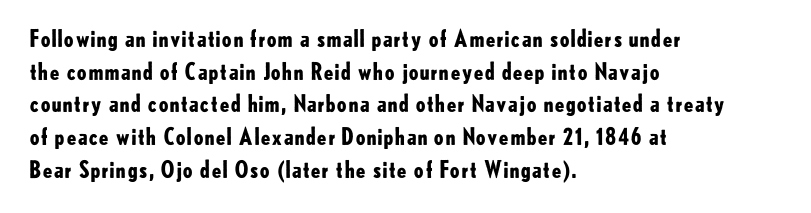
The image shows 23 px bold type, upright; set left-aligned, normal line spacing (1.42x), normal letter spacing, not underlined.
